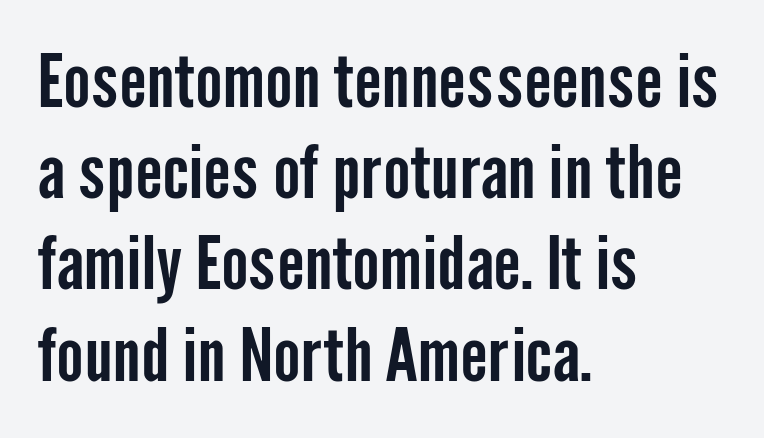
Typographically, this falls in the sans-serif category. A bare baseline throughout the passage. Posture: upright roman. Tracking here is standard; glyphs follow each other at the usual distance. A normal amount of white space separates one row of letters from the next. In CSS terms this would be text-align: left.
